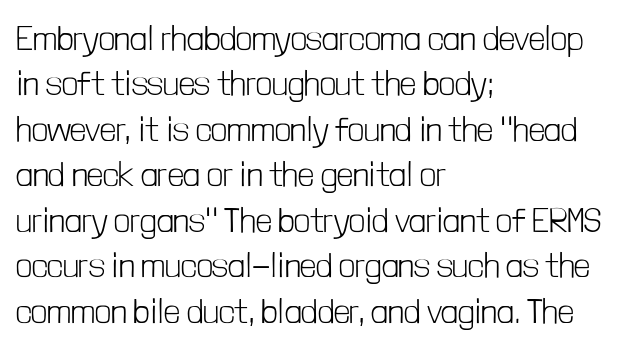
Q: Is the text bold? A: No.
Q: Is the text italic (slanted)? A: No, it is upright.
Q: Is the typeface a serif or a sans-serif typeface? A: Sans-serif.
Q: Is the text underlined? A: No.
Q: How is the paragraph aligned? A: Left-aligned.
Q: Is the spacing between letters normal or unusually wide? A: Normal.
Q: Is the spacing between lines tight, normal or loose? A: Normal.
Q: Width (condensed, normal, or wide)? A: Condensed.
Q: Stroke contrast? A: Low.
Q: x-height? A: Medium.
Q: Monospaced? A: No.
